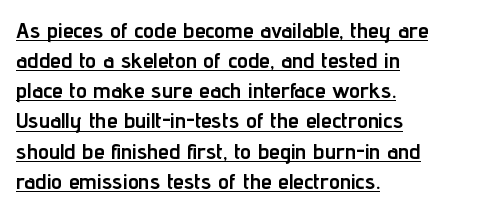
Short and long lines alike share a common starting point at left. This sample uses plain, unmodified letter spacing. How heavy is the stroke? Heavy — this is a bold. Tall strokes in this sample are plumb rather than angled.
